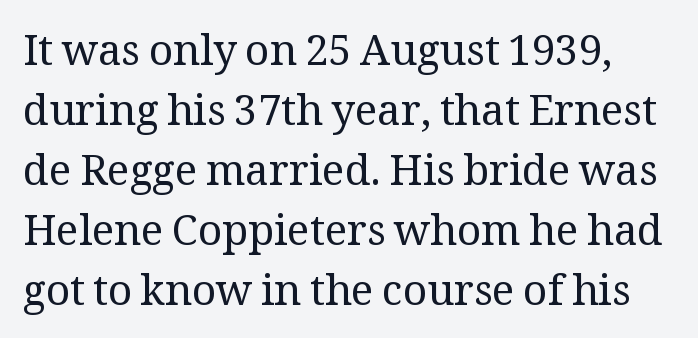
{"serif": "yes", "italic": "no", "bold": "no", "weight": "regular", "width": "normal", "stroke_contrast": "medium", "x_height": "medium", "monospaced": "no", "underline": "no", "line_spacing": "normal", "line_spacing_ratio": 1.43, "letter_spacing": "normal", "letter_spacing_em": 0.0, "glyph_px": 42}
